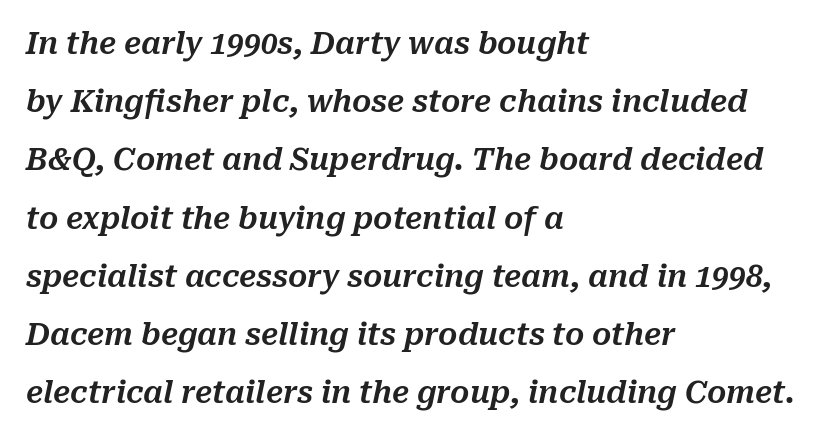
{"italic": "yes", "lean": "right", "slant_degrees": 10, "width": "normal", "stroke_contrast": "medium", "x_height": "medium", "monospaced": "no", "underline": "no", "align": "left", "line_spacing": "loose", "line_spacing_ratio": 1.94, "letter_spacing": "normal", "letter_spacing_em": 0.0, "glyph_px": 30}
